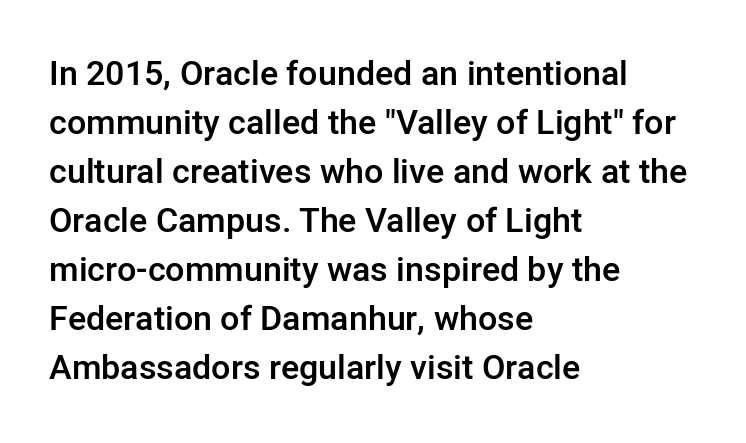
{"serif": "no", "italic": "no", "bold": "semi", "weight": "semibold", "width": "normal", "stroke_contrast": "low", "x_height": "medium", "monospaced": "no", "underline": "no", "align": "left", "line_spacing": "normal", "line_spacing_ratio": 1.44, "letter_spacing": "normal", "letter_spacing_em": 0.0, "glyph_px": 34}
